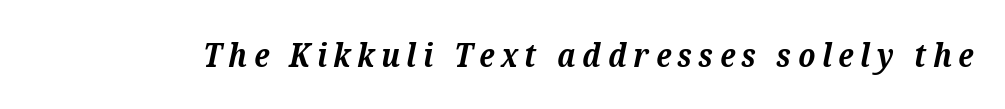
The image shows 32 px bold serif type, italic (leaning right); set unusually wide letter spacing (+0.21 em), not underlined; medium stroke contrast and a medium x-height.
